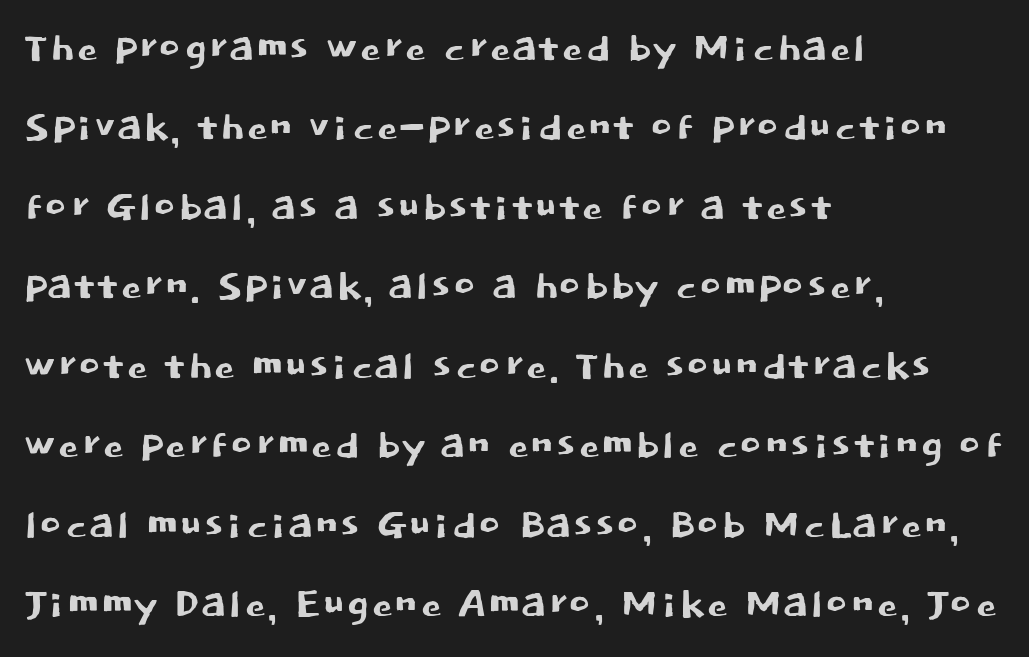
{"serif": "no", "italic": "no", "width": "normal", "stroke_contrast": "low", "x_height": "large", "monospaced": "no", "underline": "no", "align": "left", "line_spacing": "normal", "line_spacing_ratio": 1.5, "letter_spacing": "normal", "letter_spacing_em": 0.0, "glyph_px": 53}
